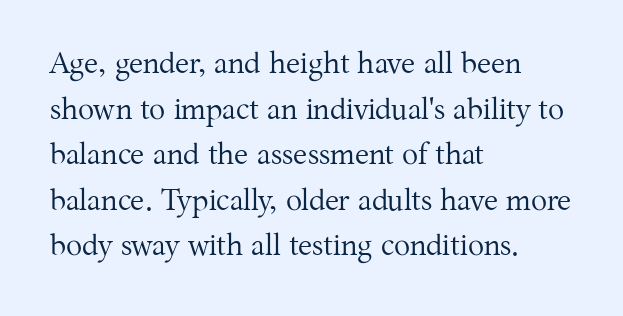
The image shows 30 px regular-weight serif type, upright; set left-aligned, normal line spacing (1.52x), normal letter spacing, not underlined; medium stroke contrast and a medium x-height.
